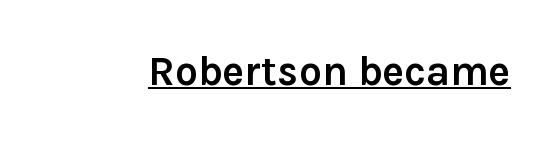
Tracking value appears to be zero — textbook default spacing. Varying glyph widths throughout — classic text-font behaviour. Every letter is thick-stroked: bold, no question. This is roman type, the default non-slanted kind. Regarding serifs, this sample does without them. The typesetter has applied underlining to the passage shown.
